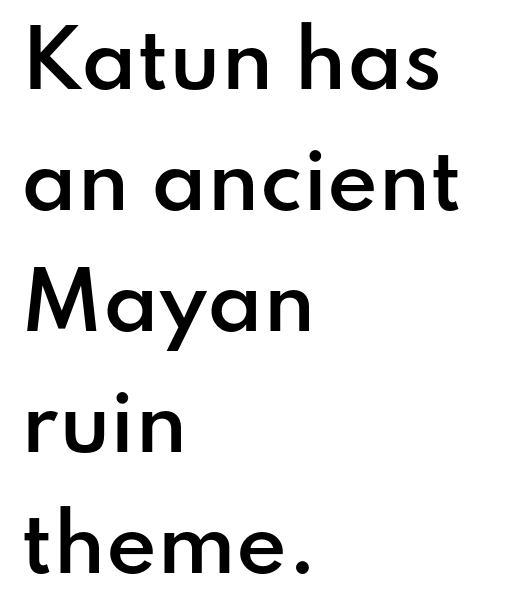
Q: Is the text bold? A: Semi-bold.
Q: Is the text italic (slanted)? A: No, it is upright.
Q: Is the typeface a serif or a sans-serif typeface? A: Sans-serif.
Q: Is the text underlined? A: No.
Q: How is the paragraph aligned? A: Left-aligned.
Q: Is the spacing between letters normal or unusually wide? A: Normal.
Q: Is the spacing between lines tight, normal or loose? A: Normal.
Q: Width (condensed, normal, or wide)? A: Normal.
Q: Stroke contrast? A: Low.
Q: x-height? A: Small.
Q: Monospaced? A: No.
